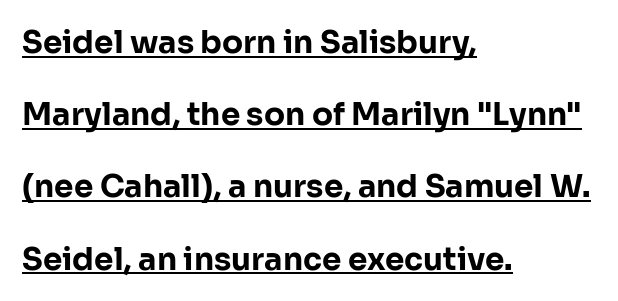
Observe the ordinary spacing: letters are neighbours, not strangers. Each new line begins a long way beneath the previous one. Character widths vary here, with narrow letters taking less room than wide ones. The rendering uses a bold face; every stroke is thick and dark.
